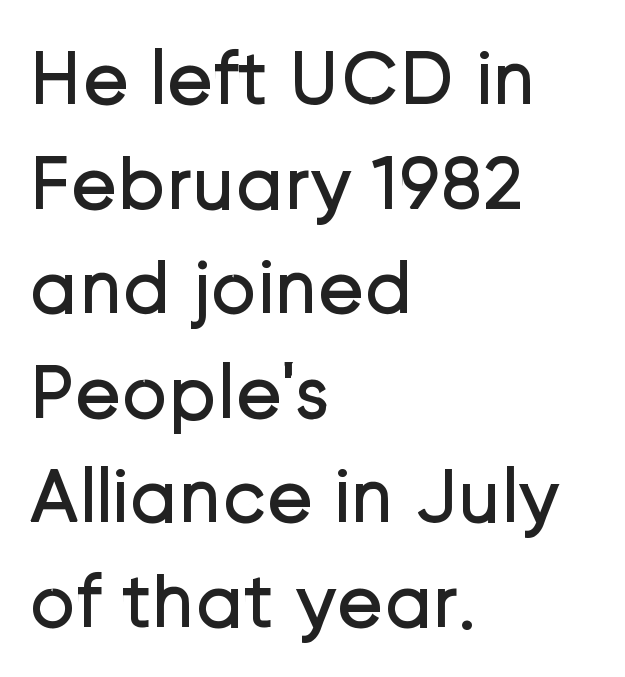
Q: Is the text bold? A: No.
Q: Is the text italic (slanted)? A: No, it is upright.
Q: Is the typeface a serif or a sans-serif typeface? A: Sans-serif.
Q: Is the text underlined? A: No.
Q: How is the paragraph aligned? A: Left-aligned.
Q: Is the spacing between letters normal or unusually wide? A: Normal.
Q: Is the spacing between lines tight, normal or loose? A: Normal.
Q: Width (condensed, normal, or wide)? A: Normal.
Q: Stroke contrast? A: Low.
Q: x-height? A: Medium.
Q: Monospaced? A: No.
